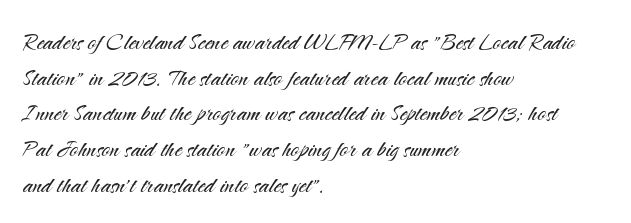
Q: Is the text bold? A: No.
Q: Is the text italic (slanted)? A: Yes.
Q: Is the typeface a serif or a sans-serif typeface? A: Sans-serif.
Q: Is the text underlined? A: No.
Q: How is the paragraph aligned? A: Left-aligned.
Q: Is the spacing between letters normal or unusually wide? A: Normal.
Q: Width (condensed, normal, or wide)? A: Normal.
Q: Stroke contrast? A: Medium.
Q: x-height? A: Small.
Q: Monospaced? A: No.
